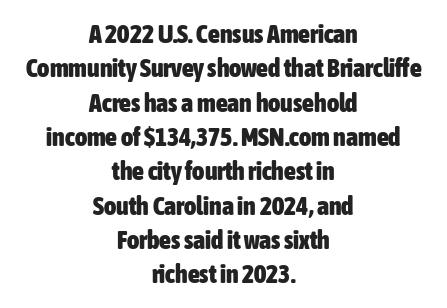
This sample uses an upright cut, with every glyph sitting square on the baseline. Rows of type keep a routine distance in the vertical direction. This rendering leaves character spacing at its baseline value. The strokes are fattened all the way to bold. Teacher's note: observe the equal gaps on both sides — that is centered alignment.
